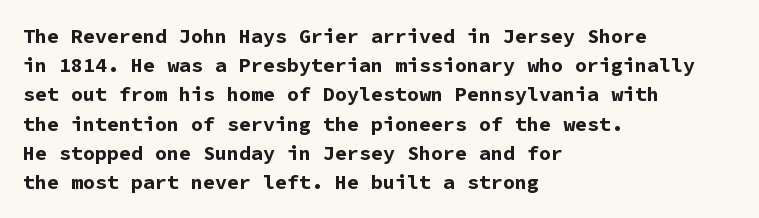
Q: Is the text bold? A: Yes.
Q: Is the text italic (slanted)? A: No, it is upright.
Q: Is the text underlined? A: No.
Q: How is the paragraph aligned? A: Left-aligned.
Q: Is the spacing between letters normal or unusually wide? A: Normal.
Q: Is the spacing between lines tight, normal or loose? A: Normal.
